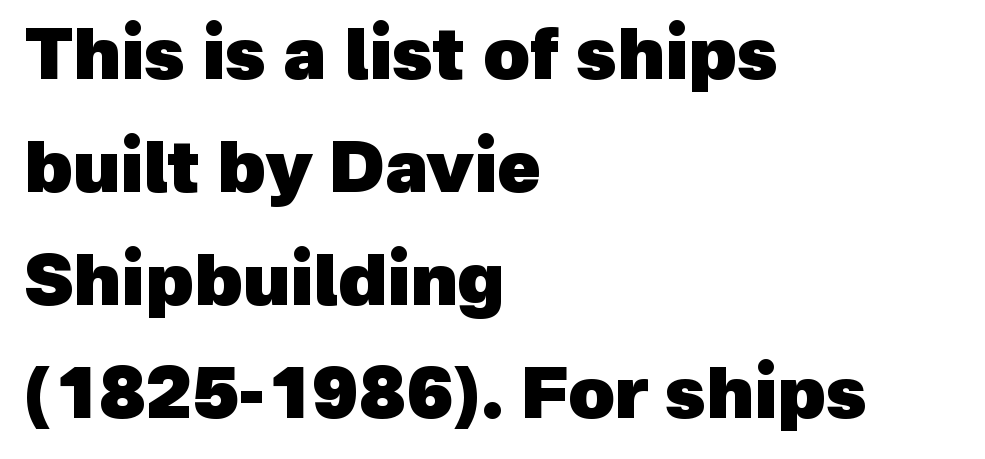
The image shows 71 px heavy sans-serif type; set left-aligned, normal line spacing (1.59x), normal letter spacing, not underlined; a medium x-height.
